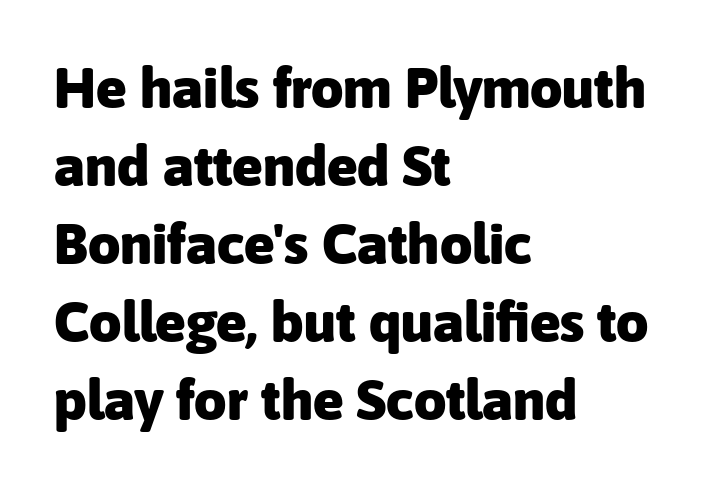
When letters stand straight like this, we call the style roman or upright. The space beneath each line is pristine and unruled. Varying glyph widths throughout — classic text-font behaviour. The paragraph shown leans on its left margin. Heavy-handed strokes throughout: this text is bold.
